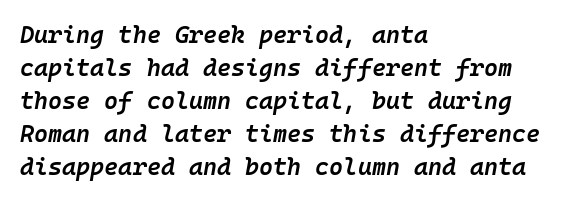
The image shows 24 px text type, italic (leaning right); set left-aligned, normal line spacing (1.38x), normal letter spacing, not underlined.
